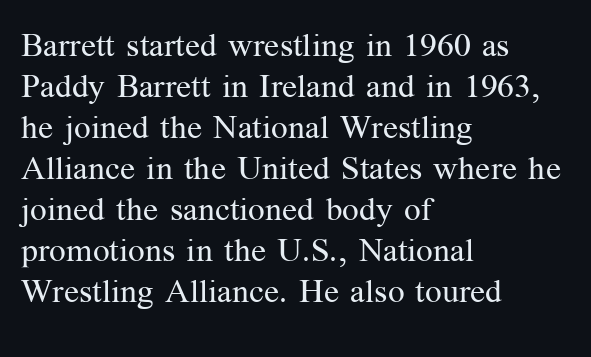
Q: Is the text bold? A: No.
Q: Is the text italic (slanted)? A: No, it is upright.
Q: Is the typeface a serif or a sans-serif typeface? A: Serif.
Q: Is the text underlined? A: No.
Q: How is the paragraph aligned? A: Left-aligned.
Q: Is the spacing between letters normal or unusually wide? A: Normal.
Q: Width (condensed, normal, or wide)? A: Normal.
Q: Stroke contrast? A: Medium.
Q: x-height? A: Medium.
Q: Monospaced? A: No.
